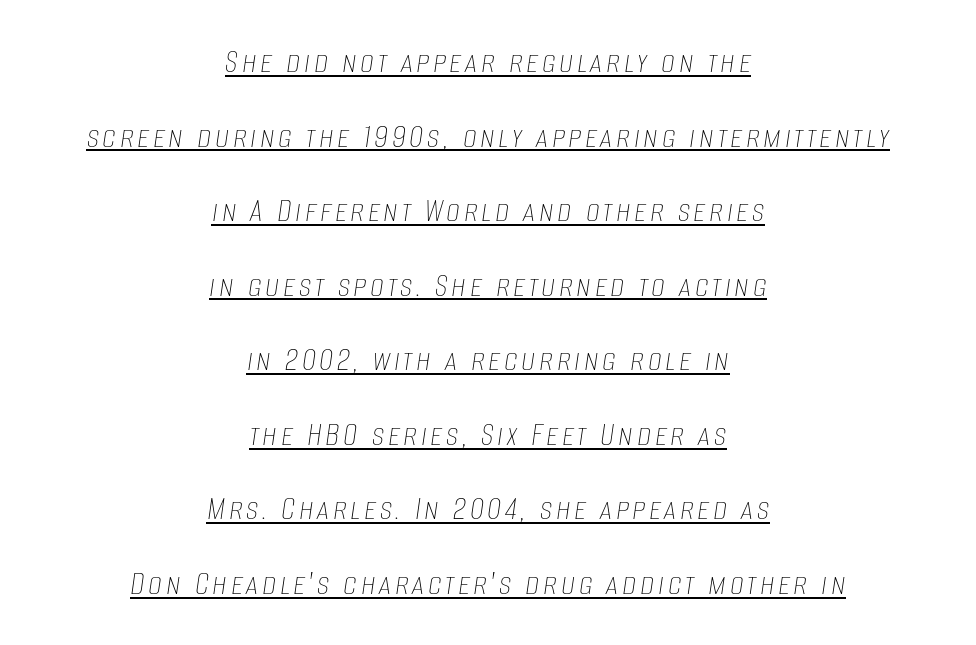
Q: Is the text bold? A: No.
Q: Is the text italic (slanted)? A: Yes, it leans right by about 8 degrees.
Q: Is the text underlined? A: Yes.
Q: How is the paragraph aligned? A: Centered.
Q: Is the spacing between lines tight, normal or loose? A: Loose.
Q: Width (condensed, normal, or wide)? A: Condensed.
Q: Stroke contrast? A: Low.
Q: x-height? A: Large.
Q: Monospaced? A: No.
